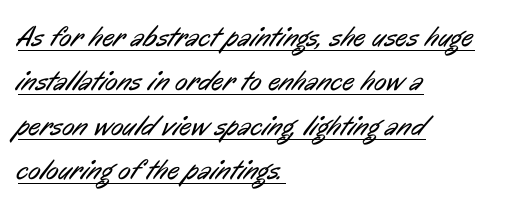
Q: Is the text bold? A: No.
Q: Is the typeface a serif or a sans-serif typeface? A: Sans-serif.
Q: Is the text underlined? A: Yes.
Q: How is the paragraph aligned? A: Left-aligned.
Q: Is the spacing between letters normal or unusually wide? A: Normal.
Q: Is the spacing between lines tight, normal or loose? A: Normal.
Q: Width (condensed, normal, or wide)? A: Condensed.
Q: Stroke contrast? A: Low.
Q: x-height? A: Medium.
Q: Monospaced? A: No.
